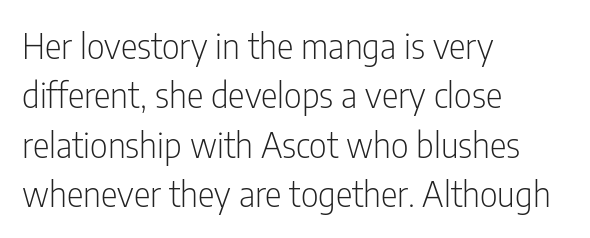
Q: Is the text bold? A: No.
Q: Is the text italic (slanted)? A: No, it is upright.
Q: Is the typeface a serif or a sans-serif typeface? A: Sans-serif.
Q: Is the text underlined? A: No.
Q: How is the paragraph aligned? A: Left-aligned.
Q: Is the spacing between letters normal or unusually wide? A: Normal.
Q: Is the spacing between lines tight, normal or loose? A: Normal.
Q: Width (condensed, normal, or wide)? A: Condensed.
Q: Stroke contrast? A: Low.
Q: x-height? A: Medium.
Q: Monospaced? A: No.
